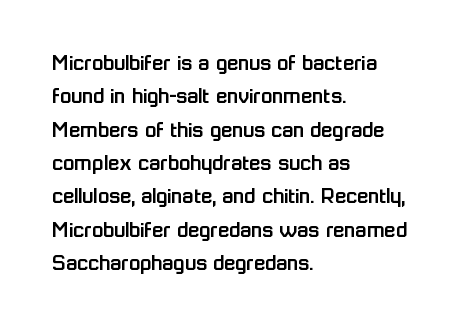
The image shows 23 px text type, upright; set left-aligned, normal line spacing (1.45x), normal letter spacing, not underlined.
